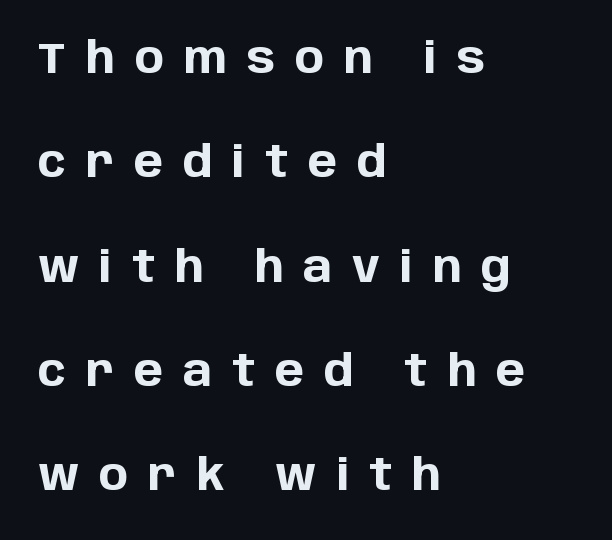
Q: Is the text bold? A: Yes.
Q: Is the text italic (slanted)? A: No, it is upright.
Q: Is the typeface a serif or a sans-serif typeface? A: Sans-serif.
Q: Is the text underlined? A: No.
Q: How is the paragraph aligned? A: Left-aligned.
Q: Is the spacing between letters normal or unusually wide? A: Unusually wide.
Q: Is the spacing between lines tight, normal or loose? A: Loose.
Q: Width (condensed, normal, or wide)? A: Normal.
Q: Stroke contrast? A: Low.
Q: x-height? A: Large.
Q: Monospaced? A: No.
